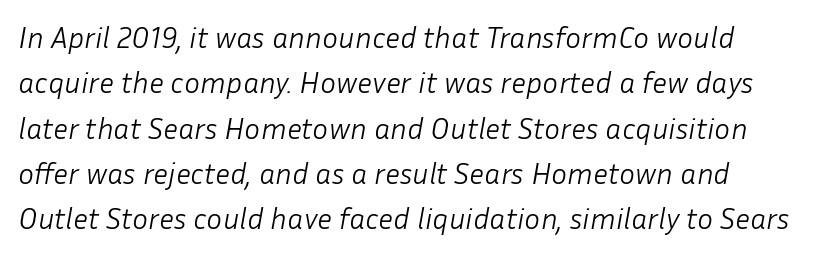
Quick note: underline off. Caption: standard tracking, unaltered. The font sits on the lighter half of the weight spectrum, regular included. Quick note: italic.
